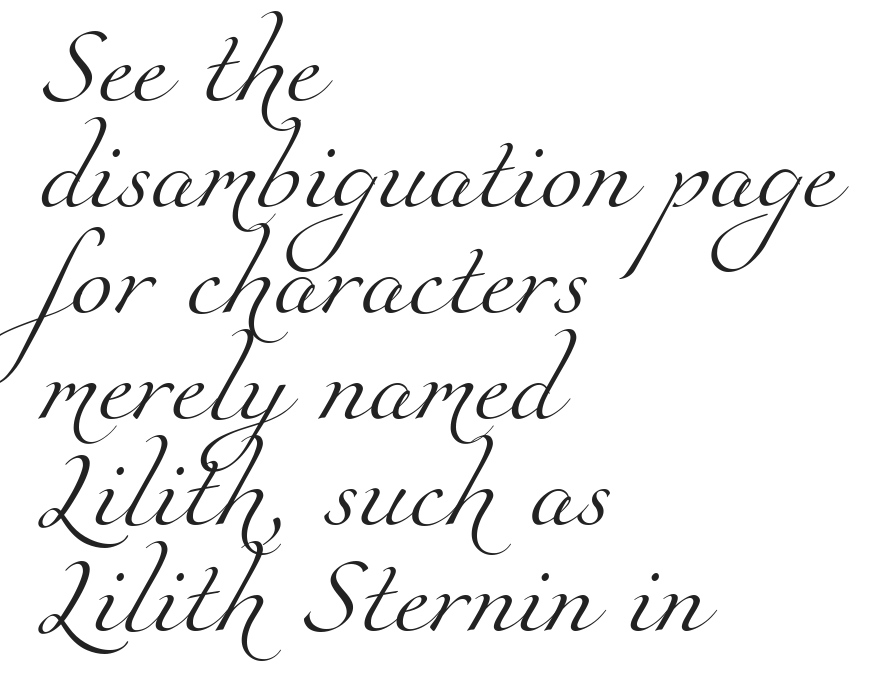
The image shows 78 px light serif type; set left-aligned, normal line spacing (1.36x), normal letter spacing, not underlined; medium stroke contrast and a small x-height.
